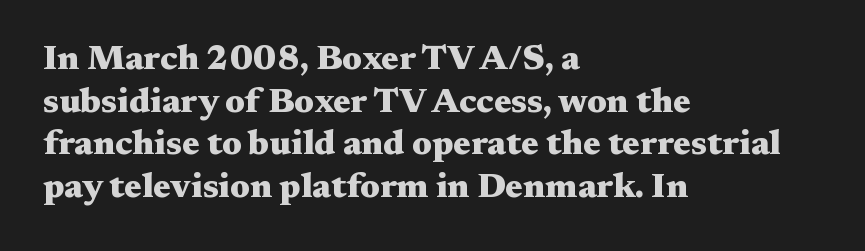
{"serif": "yes", "italic": "no", "bold": "yes", "weight": "heavy", "width": "wide", "stroke_contrast": "medium", "x_height": "medium", "monospaced": "no", "underline": "no", "align": "left", "line_spacing_ratio": 1.22, "letter_spacing": "normal", "letter_spacing_em": 0.0, "glyph_px": 35}
